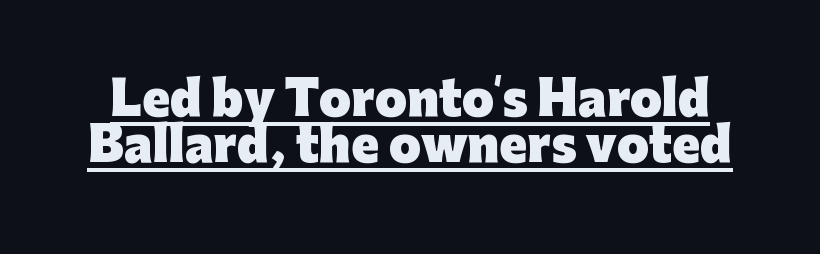
{"serif": "no", "italic": "no", "bold": "yes", "weight": "heavy", "width": "normal", "stroke_contrast": "low", "x_height": "medium", "monospaced": "no", "underline": "yes", "line_spacing": "tight", "line_spacing_ratio": 1.01, "letter_spacing": "normal", "letter_spacing_em": 0.0, "glyph_px": 46}
